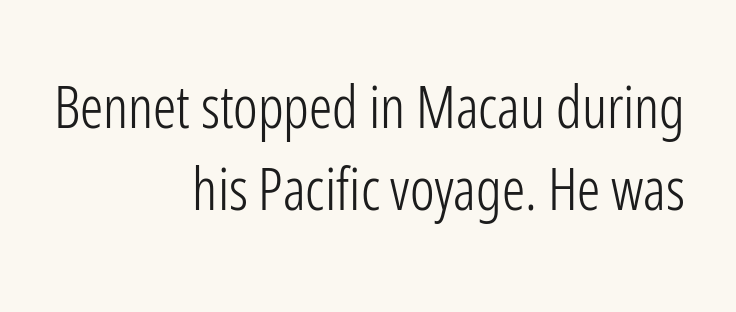
These lines keep a tight, regular rhythm from letter to letter. Plain, unruled lines of type. Honestly, the row spacing looks completely unremarkable. If you drew a ruler down the right edge, every line would touch it. Vertical strokes here are truly vertical.
